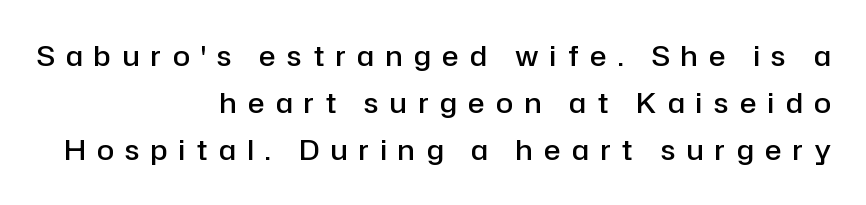
Q: Is the text bold? A: Semi-bold.
Q: Is the text italic (slanted)? A: No, it is upright.
Q: Is the typeface a serif or a sans-serif typeface? A: Sans-serif.
Q: Is the text underlined? A: No.
Q: How is the paragraph aligned? A: Right-aligned.
Q: Is the spacing between letters normal or unusually wide? A: Unusually wide.
Q: Is the spacing between lines tight, normal or loose? A: Normal.
Q: Width (condensed, normal, or wide)? A: Normal.
Q: Stroke contrast? A: Low.
Q: x-height? A: Medium.
Q: Monospaced? A: No.
